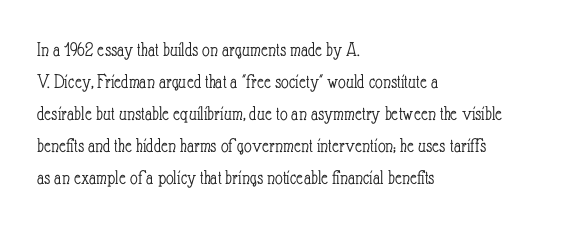
Q: Is the text bold? A: No.
Q: Is the text italic (slanted)? A: No, it is upright.
Q: Is the text underlined? A: No.
Q: How is the paragraph aligned? A: Left-aligned.
Q: Is the spacing between letters normal or unusually wide? A: Normal.
Q: Is the spacing between lines tight, normal or loose? A: Normal.
